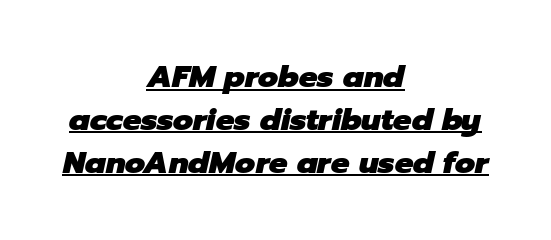
Q: Is the text bold? A: Yes.
Q: Is the text italic (slanted)? A: Yes, it leans right by about 12 degrees.
Q: Is the text underlined? A: Yes.
Q: How is the paragraph aligned? A: Centered.
Q: Is the spacing between letters normal or unusually wide? A: Normal.
Q: Is the spacing between lines tight, normal or loose? A: Normal.
Q: Width (condensed, normal, or wide)? A: Normal.
Q: Stroke contrast? A: Low.
Q: x-height? A: Medium.
Q: Monospaced? A: No.
